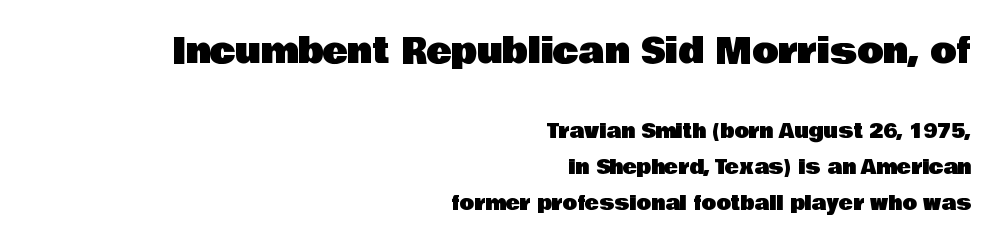
The image shows 34 px sans-serif type, upright; set right-aligned, line spacing 1.88x, normal letter spacing, not underlined; the first (top) block is 1.79x larger; low stroke contrast and a large x-height.
